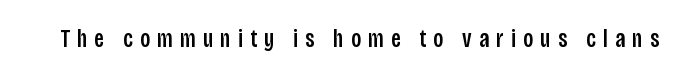
{"italic": "no", "underline": "no", "letter_spacing": "wide", "letter_spacing_em": 0.29, "glyph_px": 25}
